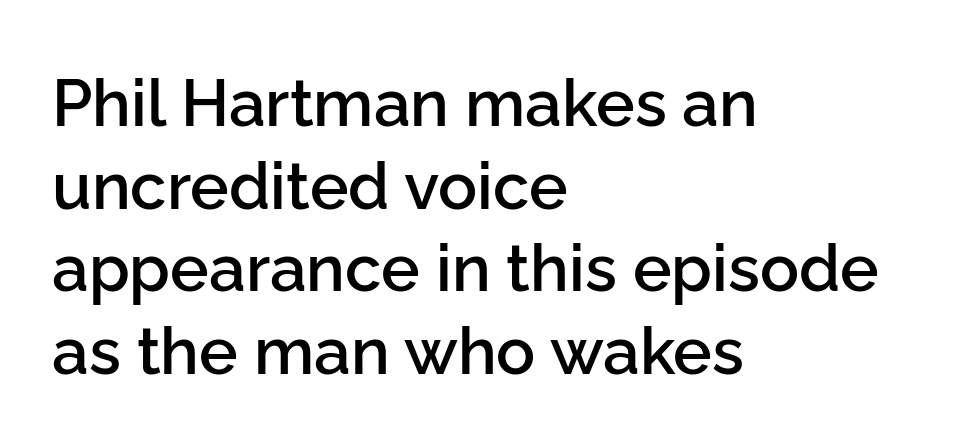
Q: Is the text bold? A: Semi-bold.
Q: Is the text italic (slanted)? A: No, it is upright.
Q: Is the typeface a serif or a sans-serif typeface? A: Sans-serif.
Q: Is the text underlined? A: No.
Q: How is the paragraph aligned? A: Left-aligned.
Q: Is the spacing between letters normal or unusually wide? A: Normal.
Q: Is the spacing between lines tight, normal or loose? A: Normal.
Q: Width (condensed, normal, or wide)? A: Normal.
Q: Stroke contrast? A: Low.
Q: x-height? A: Medium.
Q: Monospaced? A: No.
